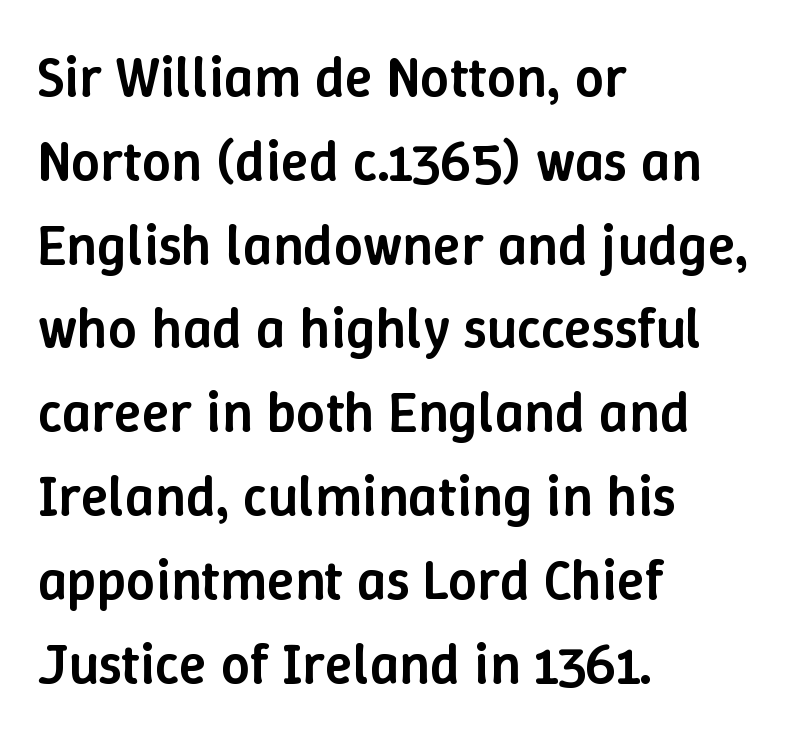
Words appear dense and cohesive because spacing is normal. Reading down the block, your eye returns to a fixed left position each line. Stroke thickness is moderately raised; the sample reads as semibold. Just letters on the line, the space beneath them empty. How would I describe the line gaps? Plain and ordinary. Proportional: the letters do not fall into vertical columns.
